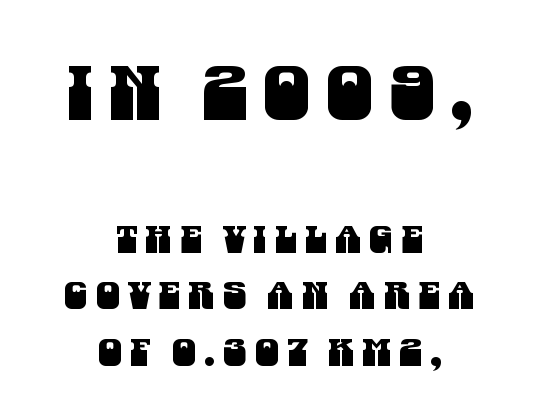
{"serif": "no", "width": "condensed", "stroke_contrast": "medium", "x_height": "large", "monospaced": "no", "underline": "no", "align": "center", "line_spacing": "normal", "line_spacing_ratio": 1.49, "letter_spacing": "wide", "letter_spacing_em": 0.21, "larger_block": "first", "size_ratio": 1.97, "glyph_px": 75}
